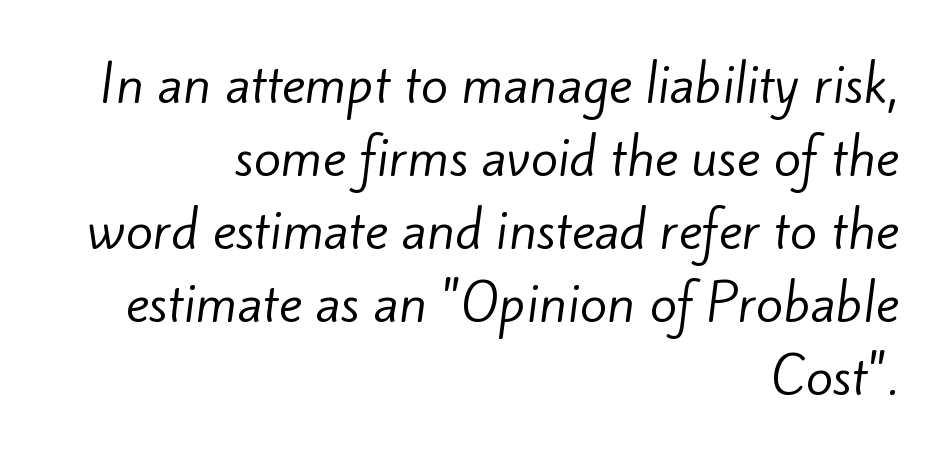
Note: no serifs on the glyphs. Here the glyphs are tracked normally, forming tight word shapes. If you drew a ruler down the right edge, every line would touch it. No letter is thick-stroked: the sample isn't bold. The face used here is proportionally spaced, like ordinary book or web type. Lines of text with bare space underneath.
